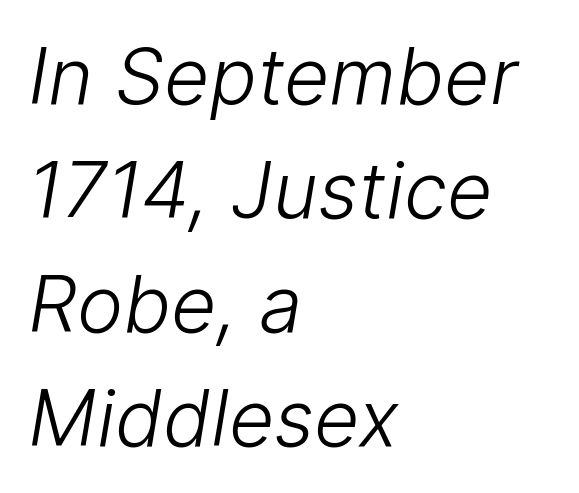
The image shows 78 px light sans-serif type; set left-aligned, normal line spacing (1.46x), normal letter spacing, not underlined; low stroke contrast and a medium x-height.
